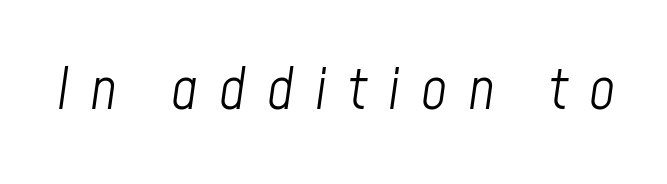
The face used here is proportionally spaced, like ordinary book or web type. Slant detected: the letters are inclined. Unbolded letterforms with no extra heft. These lines have a slow, spaced-out rhythm from letter to letter.
